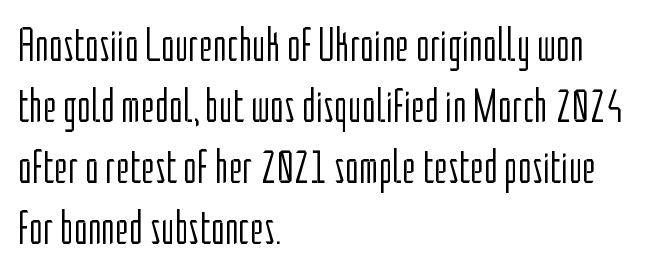
Q: Is the text bold? A: No.
Q: Is the text italic (slanted)? A: No, it is upright.
Q: Is the typeface a serif or a sans-serif typeface? A: Sans-serif.
Q: Is the text underlined? A: No.
Q: How is the paragraph aligned? A: Left-aligned.
Q: Is the spacing between letters normal or unusually wide? A: Normal.
Q: Is the spacing between lines tight, normal or loose? A: Normal.
Q: Width (condensed, normal, or wide)? A: Condensed.
Q: Stroke contrast? A: Low.
Q: x-height? A: Medium.
Q: Monospaced? A: No.
